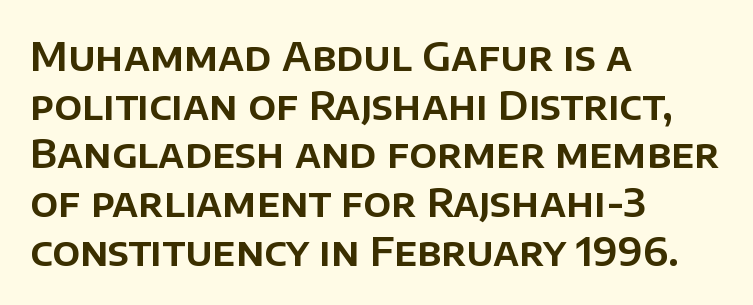
Does the copy run flush right? No — it runs flush left. You can tell from the bare stems that sans-serif type was used. The face used here is rendered with its standard letterfit. Quick note: interline space is typical. Italic? Not at all — the glyphs are vertical. Varying glyph widths throughout — classic text-font behaviour.
